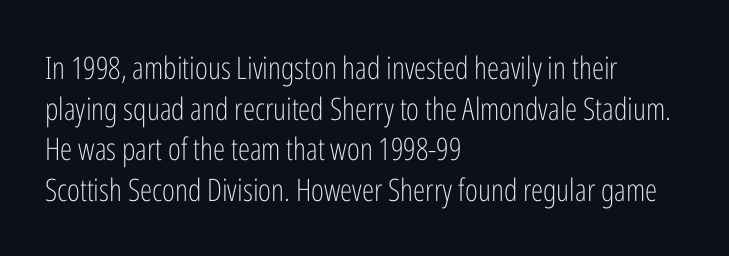
{"serif": "no", "italic": "no", "bold": "no", "weight": "light", "width": "condensed", "stroke_contrast": "low", "x_height": "medium", "monospaced": "no", "underline": "no", "align": "left", "line_spacing": "normal", "line_spacing_ratio": 1.31, "letter_spacing": "normal", "letter_spacing_em": 0.0, "glyph_px": 31}
